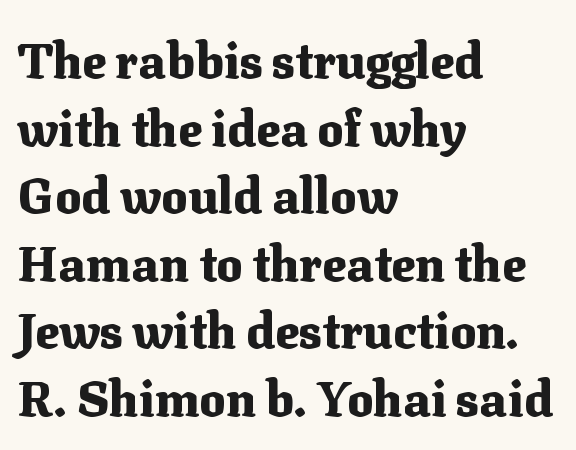
The image shows 49 px heavy serif type, upright; set left-aligned, normal line spacing (1.38x), normal letter spacing, not underlined; medium stroke contrast and a medium x-height.
